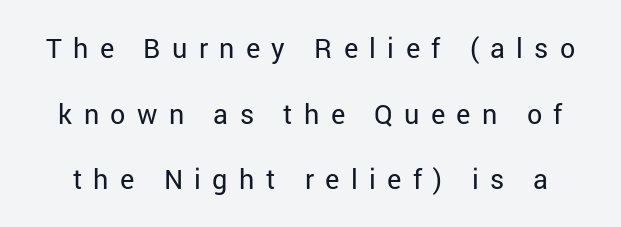
The image shows 27 px text type, upright; set loose line spacing (2.43x), unusually wide letter spacing (+0.42 em), not underlined.
